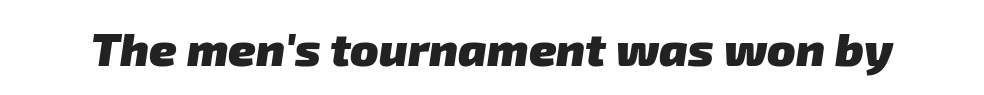
Q: Is the text bold? A: Yes.
Q: Is the typeface a serif or a sans-serif typeface? A: Sans-serif.
Q: Is the text underlined? A: No.
Q: Is the spacing between letters normal or unusually wide? A: Normal.
Q: Width (condensed, normal, or wide)? A: Normal.
Q: Stroke contrast? A: Low.
Q: x-height? A: Medium.
Q: Monospaced? A: No.
